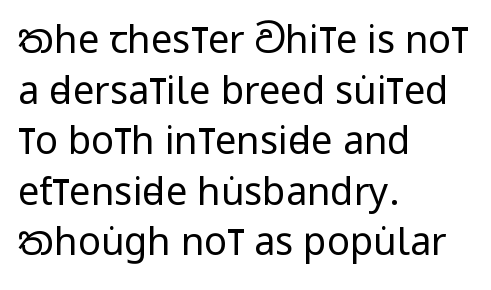
{"serif": "no", "italic": "no", "bold": "no", "weight": "regular", "width": "condensed", "stroke_contrast": "low", "x_height": "large", "monospaced": "no", "underline": "no", "align": "left", "line_spacing": "normal", "line_spacing_ratio": 1.33, "letter_spacing": "normal", "letter_spacing_em": 0.0, "glyph_px": 38}
